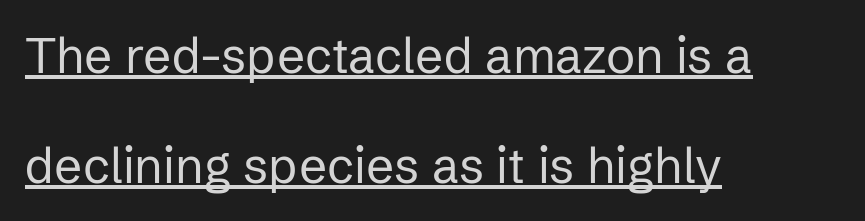
Q: Is the text bold? A: No.
Q: Is the text italic (slanted)? A: No, it is upright.
Q: Is the typeface a serif or a sans-serif typeface? A: Sans-serif.
Q: Is the text underlined? A: Yes.
Q: How is the paragraph aligned? A: Left-aligned.
Q: Is the spacing between letters normal or unusually wide? A: Normal.
Q: Is the spacing between lines tight, normal or loose? A: Loose.
Q: Width (condensed, normal, or wide)? A: Normal.
Q: Stroke contrast? A: Low.
Q: x-height? A: Medium.
Q: Monospaced? A: No.
